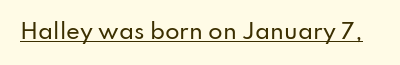
Q: Is the text italic (slanted)? A: No, it is upright.
Q: Is the text underlined? A: Yes.
Q: Is the spacing between letters normal or unusually wide? A: Normal.
